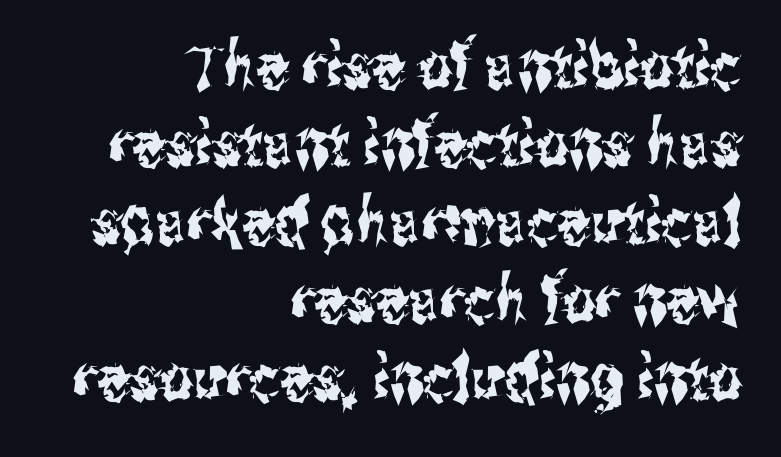
The image shows 64 px condensed sans-serif type, upright; set right-aligned, line spacing 1.22x, normal letter spacing, not underlined; medium stroke contrast and a medium x-height.
